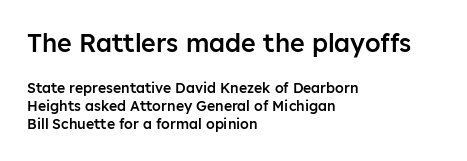
You could call the tracking neutral — neither tight nor loose. The glyphs have the mass of a demibold cut, below bold. Block one is the big one; block two sits smaller underneath. The typesetter chose a ragged-right arrangement here. Upright lettering throughout. Interline gaps are of average width in this sample.
